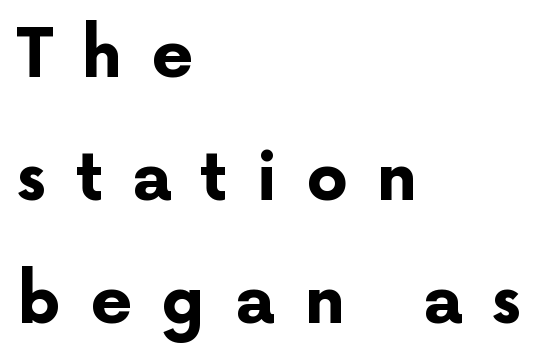
The image shows 66 px bold sans-serif type, upright; set left-aligned, line spacing 1.86x, unusually wide letter spacing (+0.44 em), not underlined; low stroke contrast and a medium x-height.
